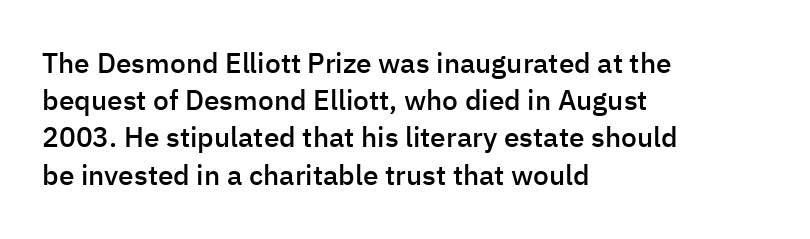
The image shows 28 px semibold sans-serif type, upright; set left-aligned, normal line spacing (1.33x), normal letter spacing, not underlined; low stroke contrast and a medium x-height.
